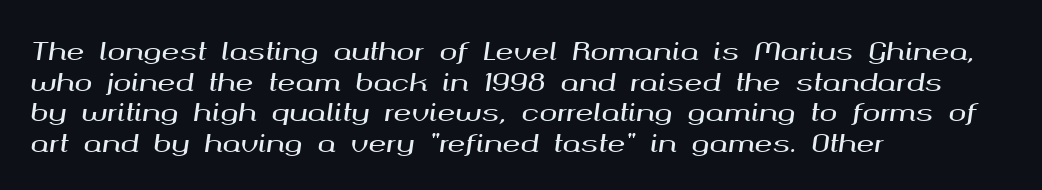
Q: Is the text italic (slanted)? A: Yes, it leans right by about 8 degrees.
Q: Is the text underlined? A: No.
Q: How is the paragraph aligned? A: Left-aligned.
Q: Is the spacing between letters normal or unusually wide? A: Normal.
Q: Is the spacing between lines tight, normal or loose? A: Normal.
